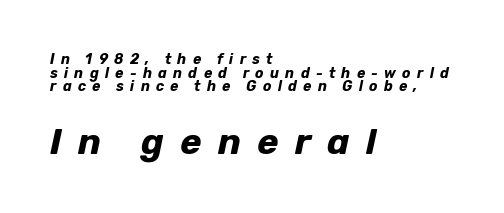
The image shows 36 px bold type, italic (leaning right); set left-aligned, tight line spacing (0.98x), unusually wide letter spacing (+0.45 em), not underlined; the second (bottom) block is 2.57x larger; low stroke contrast and a medium x-height.
